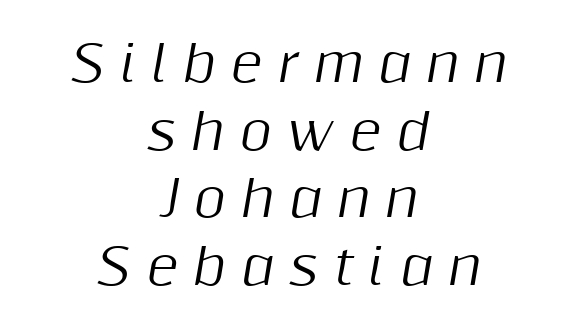
{"italic": "yes", "lean": "right", "slant_degrees": 10, "width": "normal", "stroke_contrast": "medium", "x_height": "medium", "monospaced": "no", "underline": "no", "align": "center", "line_spacing": "normal", "line_spacing_ratio": 1.38, "letter_spacing": "wide", "letter_spacing_em": 0.31, "glyph_px": 49}
